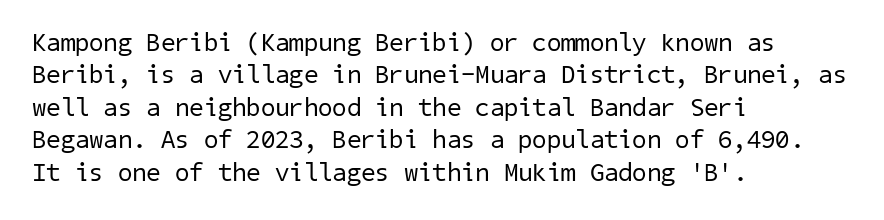
The image shows 26 px text type; set left-aligned, normal line spacing (1.25x), normal letter spacing, not underlined.
